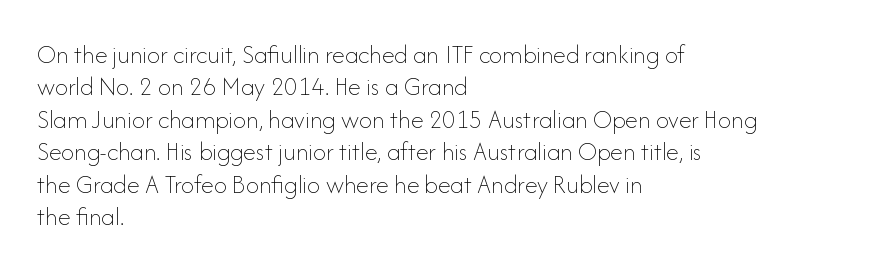
Line spacing here is normal. Nobody touched the tracking dial on this one. Quick note: underline off. Designer's note — italics off, roman on. The lines are quadded left.
